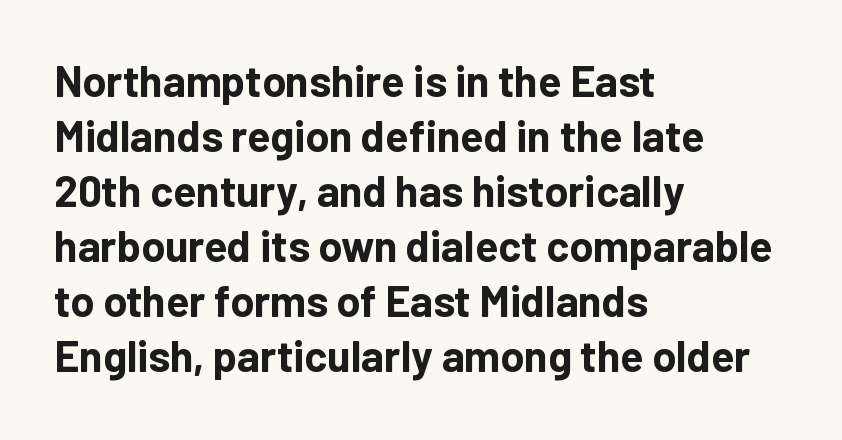
The typesetter chose a ragged-right arrangement here. The rendering uses natural spacing where letterforms have individual widths. Pretty heavy lettering here — definitely bold. The space directly below the letters is spotless. Classification — sans serif.
